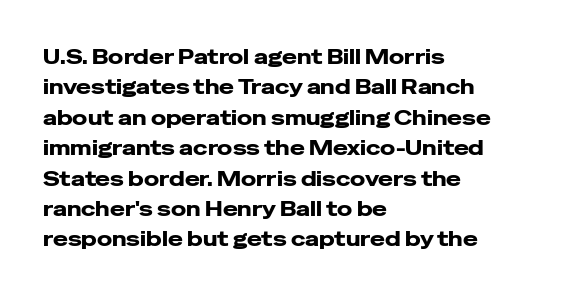
{"italic": "no", "bold": "yes", "underline": "no", "align": "left", "line_spacing": "normal", "line_spacing_ratio": 1.52, "letter_spacing": "normal", "letter_spacing_em": 0.0, "glyph_px": 20}
